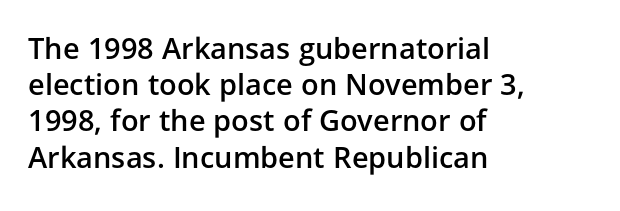
{"serif": "no", "italic": "no", "bold": "semi", "weight": "semibold", "width": "normal", "stroke_contrast": "low", "x_height": "medium", "monospaced": "no", "underline": "no", "align": "left", "line_spacing": "normal", "line_spacing_ratio": 1.25, "letter_spacing": "normal", "letter_spacing_em": 0.0, "glyph_px": 29}
